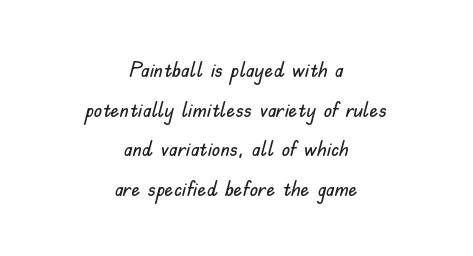
{"underline": "no", "align": "center", "line_spacing_ratio": 1.8, "letter_spacing": "normal", "letter_spacing_em": 0.0, "glyph_px": 22}
